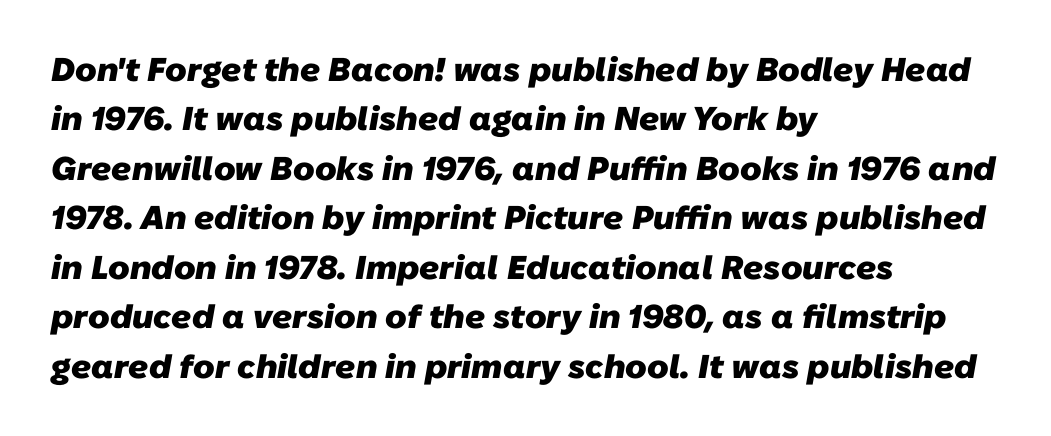
The passage shown is typed in a proportional face where columns would drift. Honestly, there is no underline to notice here at all. If you drew a ruler down the left edge, every line would touch it. Stroke terminals: plain, sans-serif.
